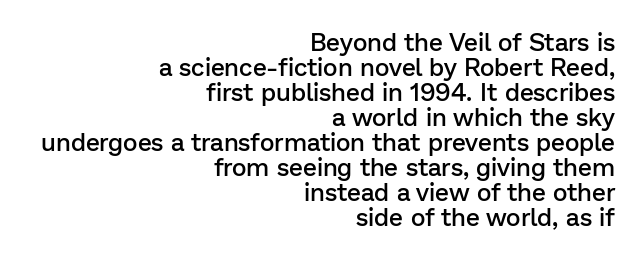
The face used here is rendered with its standard letterfit. Leading: reduced. Teacher's note: observe the even right margin — that is flush-right alignment. Quick note: not italic, upright. Stems and bowls a touch heavier than normal — semibold. Beneath every word, the page is bare.
